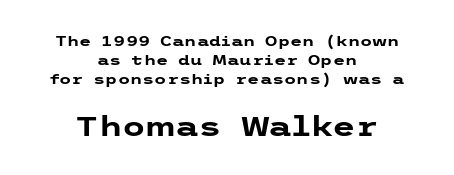
Q: Is the text bold? A: Yes.
Q: Is the text italic (slanted)? A: No, it is upright.
Q: Is the text underlined? A: No.
Q: How is the paragraph aligned? A: Centered.
Q: Is the spacing between letters normal or unusually wide? A: Normal.
Q: Is the spacing between lines tight, normal or loose? A: Normal.
Q: Which block of text is set in a larger size, the first (top) or the second (bottom)? A: The second (bottom) one.
